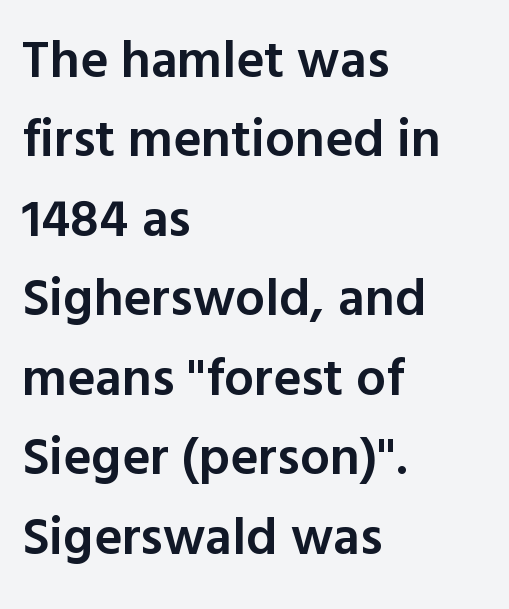
Nope, no serifs anywhere on these letters. Unlike italic type, these characters show no tilt at all. Descender tails drop into unmarked territory. The face used here is proportionally spaced, like ordinary book or web type. Observe the ordinary spacing: letters are neighbours, not strangers. This is the in-between weight designers call semibold or demi.
